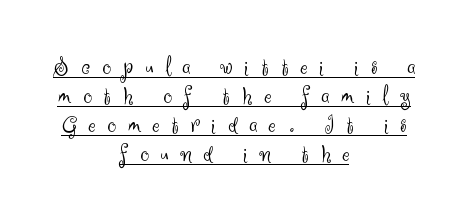
Loose tracking; the words dissolve into strings of separated letters. The characters are drawn with everyday or finer stroke widths. Every word sits above its own underline. In terms of leading, this rendering errs on the cramped side. These lines stack symmetrically, like a column narrowing and widening about its center. Rendered with straight, roman letterforms.
